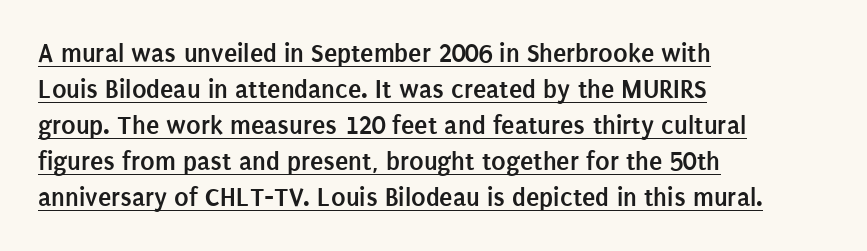
Q: Is the text bold? A: Yes.
Q: Is the text italic (slanted)? A: No, it is upright.
Q: Is the text underlined? A: Yes.
Q: How is the paragraph aligned? A: Left-aligned.
Q: Is the spacing between letters normal or unusually wide? A: Normal.
Q: Is the spacing between lines tight, normal or loose? A: Normal.
